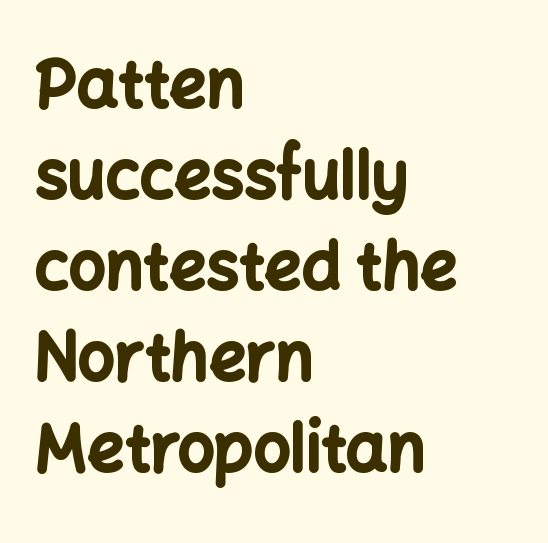
The leading is moderate, giving the passage an even texture. Which margin do the lines hug? The left one — the right edge is uneven. Plenty of ink on the page — the face is bold. Is this a fixed-width face? No — the glyphs have proportional, varying widths. Unlike italic type, these characters show no tilt at all.
